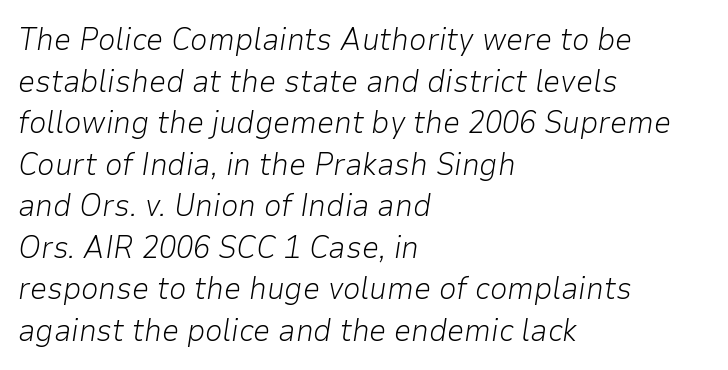
{"italic": "yes", "lean": "right", "slant_degrees": 9, "bold": "no", "weight": "light", "width": "normal", "stroke_contrast": "low", "x_height": "medium", "monospaced": "no", "underline": "no", "align": "left", "line_spacing": "normal", "line_spacing_ratio": 1.34, "letter_spacing": "normal", "letter_spacing_em": 0.0, "glyph_px": 31}
